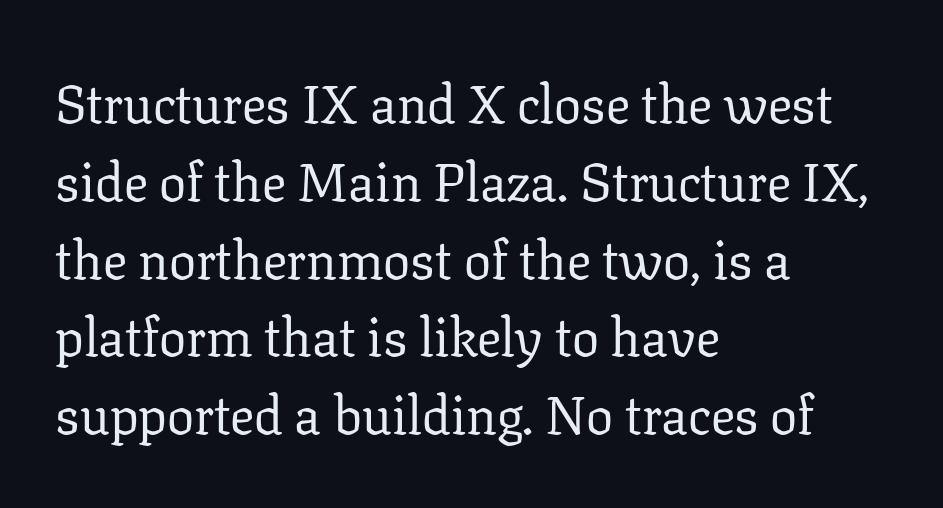
Q: Is the text bold? A: No.
Q: Is the text italic (slanted)? A: No, it is upright.
Q: Is the typeface a serif or a sans-serif typeface? A: Serif.
Q: Is the text underlined? A: No.
Q: How is the paragraph aligned? A: Left-aligned.
Q: Is the spacing between letters normal or unusually wide? A: Normal.
Q: Is the spacing between lines tight, normal or loose? A: Normal.
Q: Width (condensed, normal, or wide)? A: Normal.
Q: Stroke contrast? A: Low.
Q: x-height? A: Medium.
Q: Monospaced? A: No.
